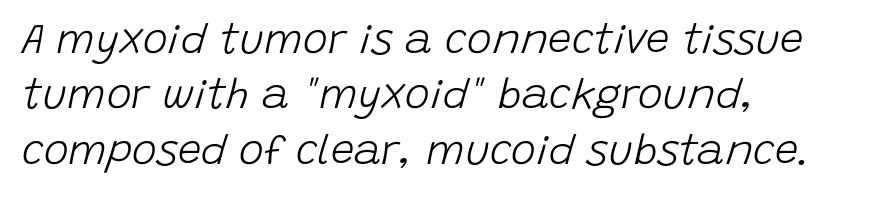
{"italic": "yes", "lean": "right", "slant_degrees": 15, "bold": "no", "weight": "light", "width": "normal", "stroke_contrast": "low", "x_height": "large", "monospaced": "no", "underline": "no", "align": "left", "line_spacing": "normal", "line_spacing_ratio": 1.32, "letter_spacing": "normal", "letter_spacing_em": 0.0, "glyph_px": 42}
